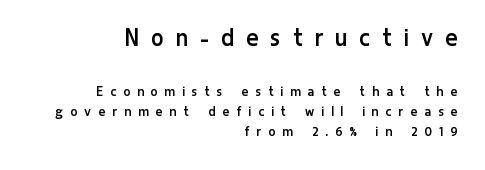
Notice how the stems are strictly vertical — no italics here. Between one letter and the next there's a generous, obvious gap. A typesetter would call this proportional, since set widths differ per character. These two chunks differ in scale, with the top chunk taking the larger measure. Typeset ragged left — the right edge is the straight one.
